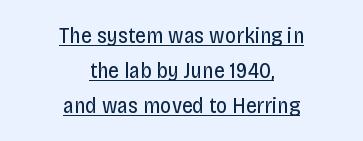
Is there much room between lines? A standard amount, neither cramped nor airy. Short note: letters normally spaced. Underlining? Definitely there. The letterforms sit at book weight or below.
